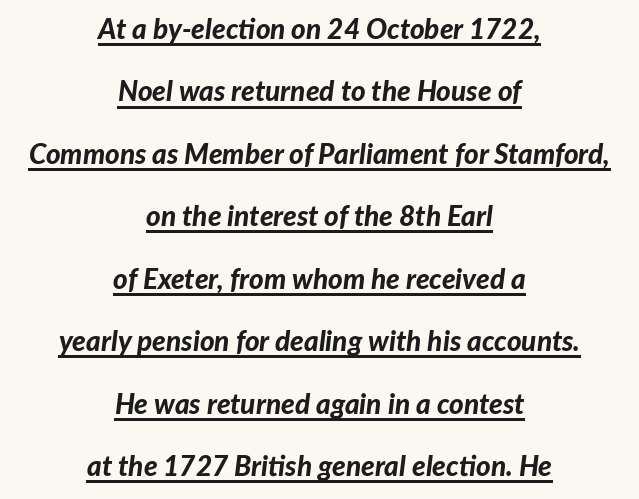
Q: Is the text bold? A: Yes.
Q: Is the text italic (slanted)? A: Yes, it leans right by about 7 degrees.
Q: Is the text underlined? A: Yes.
Q: How is the paragraph aligned? A: Centered.
Q: Is the spacing between letters normal or unusually wide? A: Normal.
Q: Is the spacing between lines tight, normal or loose? A: Loose.
Q: Width (condensed, normal, or wide)? A: Normal.
Q: Stroke contrast? A: Low.
Q: x-height? A: Medium.
Q: Monospaced? A: No.
